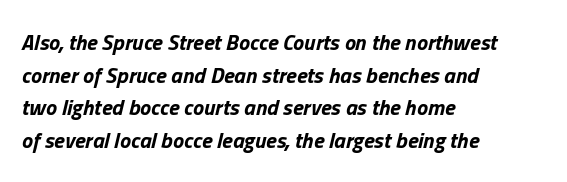
The image shows 22 px bold type, italic (leaning right); set left-aligned, normal line spacing (1.48x), normal letter spacing, not underlined.
